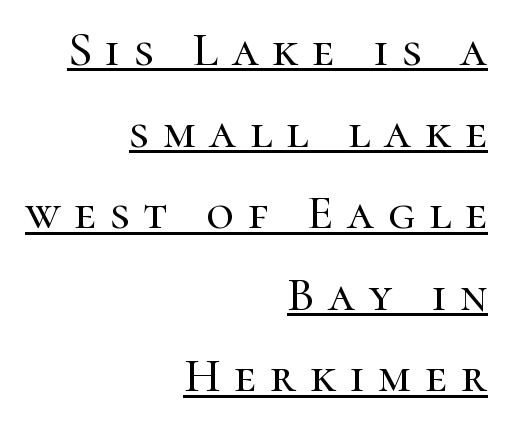
The horizontal fit of the characters is loose and conspicuously gappy. Does the lettering tilt? It doesn't — this is upright. A normal amount of white space separates one row of letters from the next. Every word sits above its own underline.
